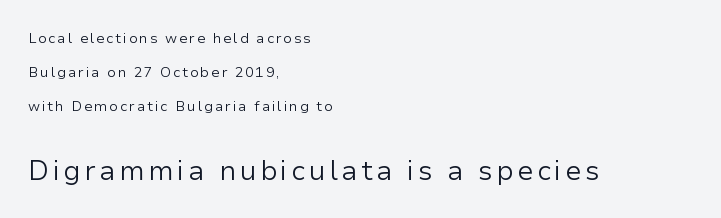
{"italic": "no", "bold": "no", "underline": "no", "align": "left", "line_spacing": "loose", "line_spacing_ratio": 2.43, "larger_block": "second", "size_ratio": 1.93, "glyph_px": 27}
